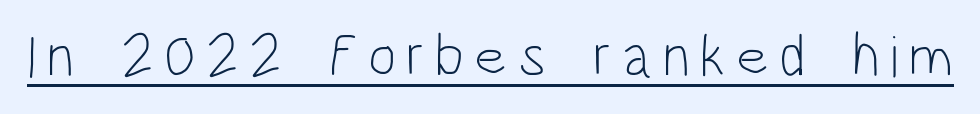
Is this a sans? Yes — the strokes have no serifs. Character widths vary here, with narrow letters taking less room than wide ones. Beneath each row of characters lies a ruled line. The characters are drawn with everyday or finer stroke widths. Nope, not italic — everything's standing straight.
